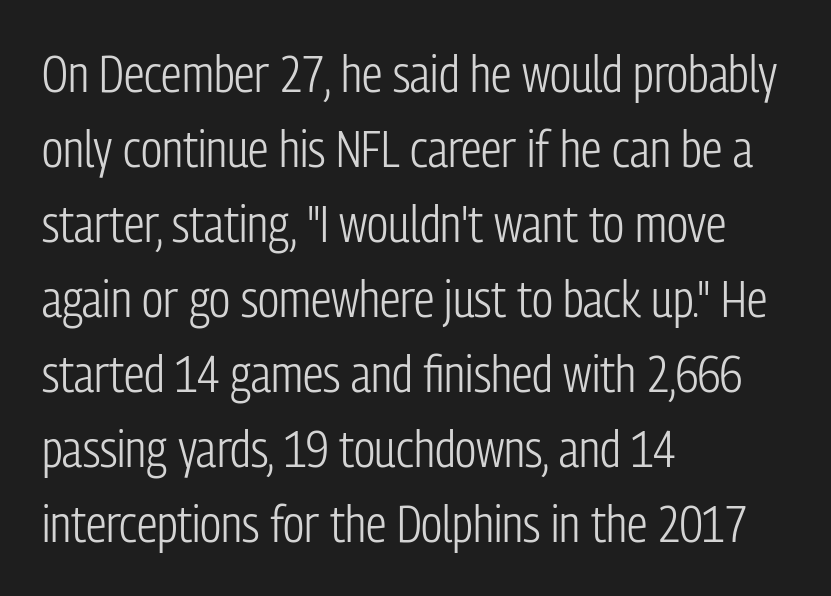
Q: Is the text bold? A: No.
Q: Is the text italic (slanted)? A: No, it is upright.
Q: Is the typeface a serif or a sans-serif typeface? A: Sans-serif.
Q: Is the text underlined? A: No.
Q: How is the paragraph aligned? A: Left-aligned.
Q: Is the spacing between letters normal or unusually wide? A: Normal.
Q: Is the spacing between lines tight, normal or loose? A: Normal.
Q: Width (condensed, normal, or wide)? A: Condensed.
Q: Stroke contrast? A: Low.
Q: x-height? A: Medium.
Q: Monospaced? A: No.
